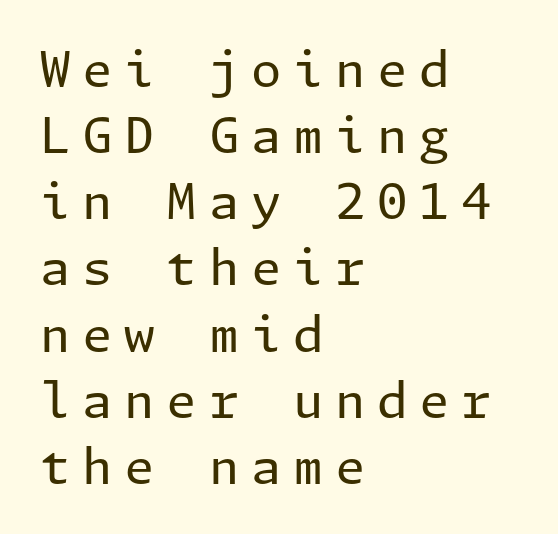
A student would call this left alignment; a typographer would say flush left, rag right. A light-to-regular cut is what we see here. The passage shown has open, widely tracked lettering throughout. No word sits above an underline.
